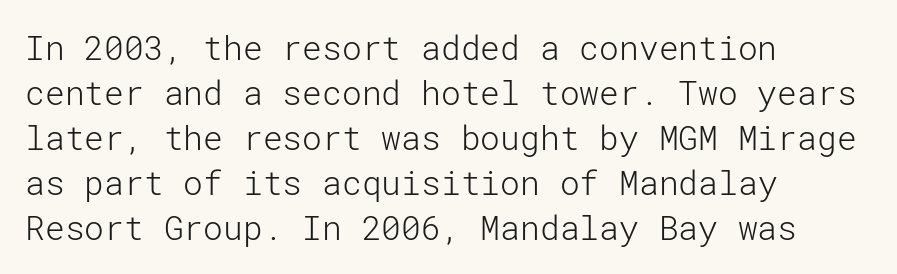
The image shows 33 px light sans-serif type, upright; set left-aligned, normal line spacing (1.36x), normal letter spacing, not underlined; low stroke contrast and a medium x-height.
